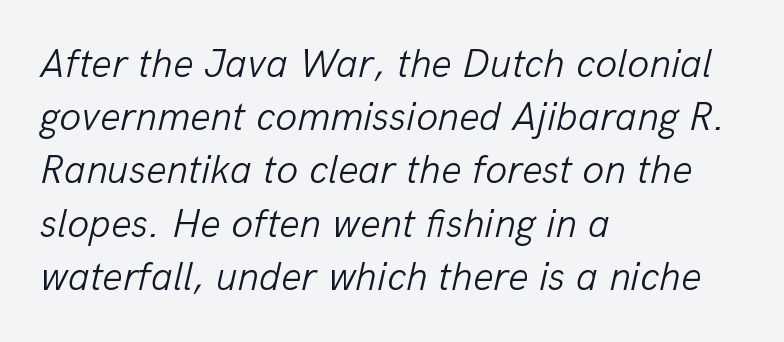
The rag falls on the right side of this text block. There's an unmistakable incline to the writing here. The typeface has the unassuming heft of standard copy or less. The line texture is even and compact thanks to regular tracking.
